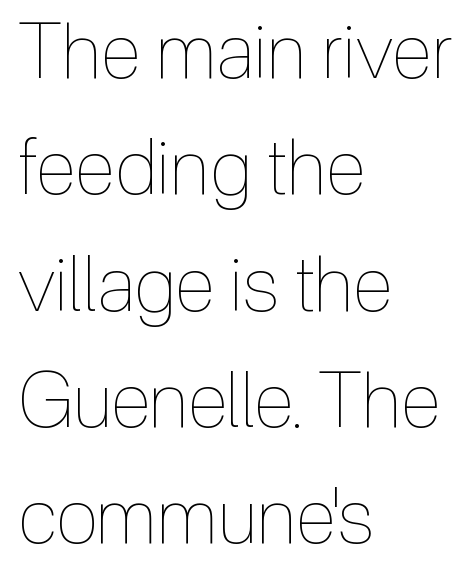
The image shows 77 px thin, condensed type, upright; set left-aligned, normal line spacing (1.51x), normal letter spacing, not underlined; a medium x-height.
